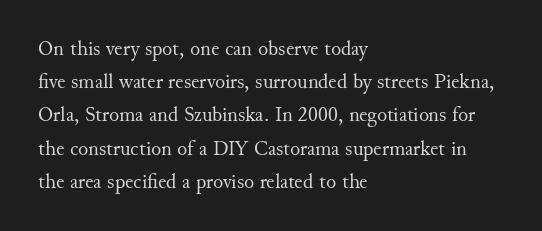
Q: Is the text bold? A: No.
Q: Is the text italic (slanted)? A: No, it is upright.
Q: Is the text underlined? A: No.
Q: How is the paragraph aligned? A: Left-aligned.
Q: Is the spacing between letters normal or unusually wide? A: Normal.
Q: Is the spacing between lines tight, normal or loose? A: Normal.
